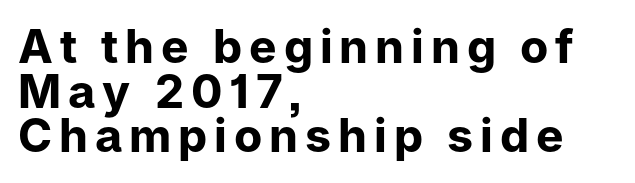
Q: Is the text bold? A: Yes.
Q: Is the text italic (slanted)? A: No, it is upright.
Q: Is the typeface a serif or a sans-serif typeface? A: Sans-serif.
Q: Is the text underlined? A: No.
Q: How is the paragraph aligned? A: Left-aligned.
Q: Is the spacing between lines tight, normal or loose? A: Tight.
Q: Width (condensed, normal, or wide)? A: Normal.
Q: Stroke contrast? A: Low.
Q: x-height? A: Medium.
Q: Monospaced? A: No.
